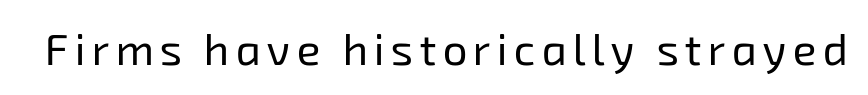
{"serif": "no", "bold": "no", "weight": "regular", "width": "normal", "stroke_contrast": "low", "x_height": "medium", "monospaced": "no", "underline": "no", "glyph_px": 44}
